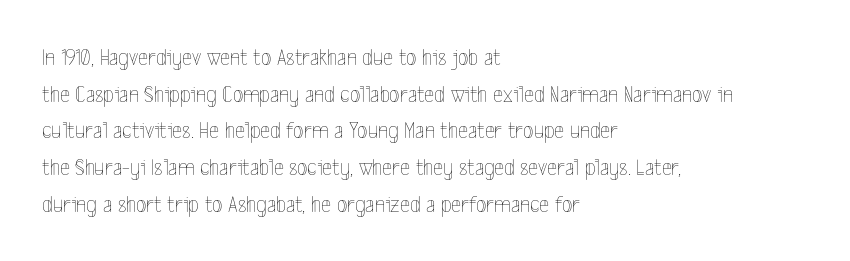
The image shows 24 px text type, upright; set left-aligned, normal line spacing (1.53x), normal letter spacing, not underlined.
